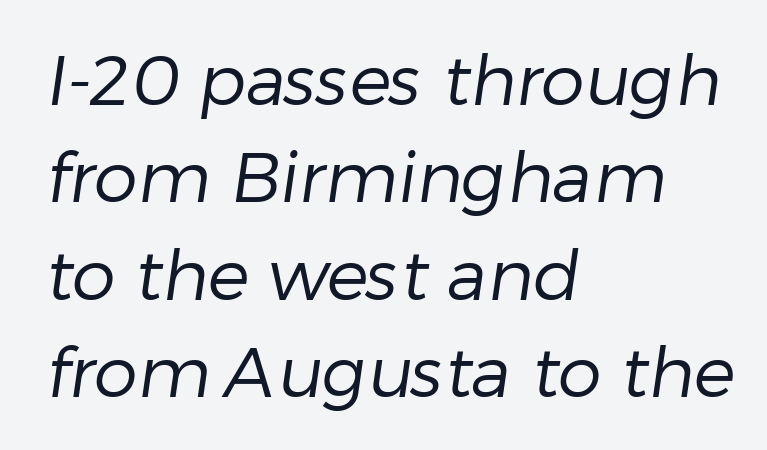
{"serif": "no", "bold": "no", "weight": "regular", "width": "normal", "stroke_contrast": "low", "x_height": "medium", "monospaced": "no", "underline": "no", "align": "left", "line_spacing": "normal", "line_spacing_ratio": 1.39, "letter_spacing": "normal", "letter_spacing_em": 0.0, "glyph_px": 70}
